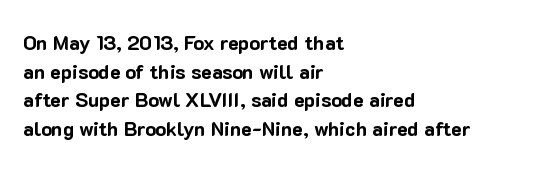
{"italic": "no", "bold": "yes", "underline": "no", "align": "left", "line_spacing": "normal", "line_spacing_ratio": 1.43, "letter_spacing": "normal", "letter_spacing_em": 0.0, "glyph_px": 20}
